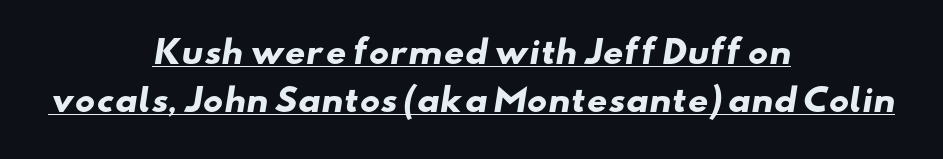
The image shows 32 px heavy, wide sans-serif type; set centered, normal line spacing (1.49x), normal letter spacing, underlined; low stroke contrast and a small x-height.
